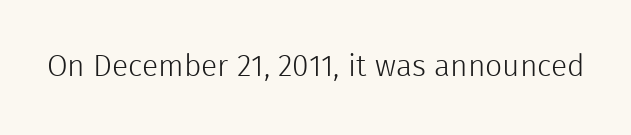
A light-to-regular cut is what we see here. A roman cut, with each character standing at attention. Short note: letters normally spaced. Check where the strokes stop: nothing finishes them off — pure sans.
